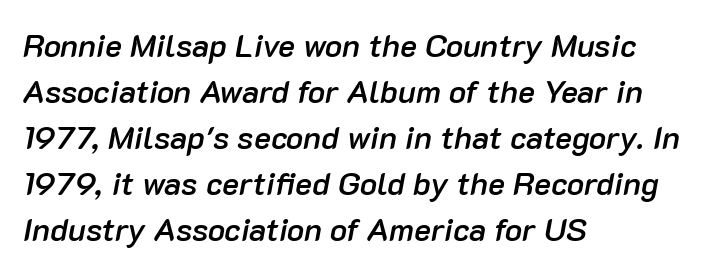
{"italic": "yes", "lean": "right", "slant_degrees": 10, "bold": "semi", "weight": "semibold", "width": "normal", "stroke_contrast": "low", "x_height": "medium", "monospaced": "no", "underline": "no", "align": "left", "line_spacing": "normal", "line_spacing_ratio": 1.44, "letter_spacing": "normal", "letter_spacing_em": 0.0, "glyph_px": 32}
